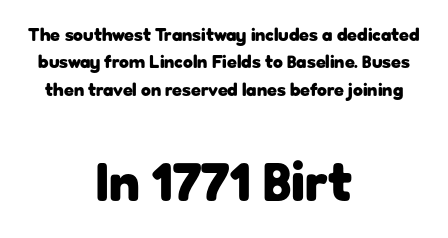
Q: Is the text bold? A: Yes.
Q: Is the text italic (slanted)? A: No, it is upright.
Q: Is the typeface a serif or a sans-serif typeface? A: Sans-serif.
Q: Is the text underlined? A: No.
Q: How is the paragraph aligned? A: Centered.
Q: Is the spacing between letters normal or unusually wide? A: Normal.
Q: Is the spacing between lines tight, normal or loose? A: Normal.
Q: Which block of text is set in a larger size, the first (top) or the second (bottom)? A: The second (bottom) one.
Q: Width (condensed, normal, or wide)? A: Normal.
Q: Stroke contrast? A: Low.
Q: x-height? A: Medium.
Q: Monospaced? A: No.
